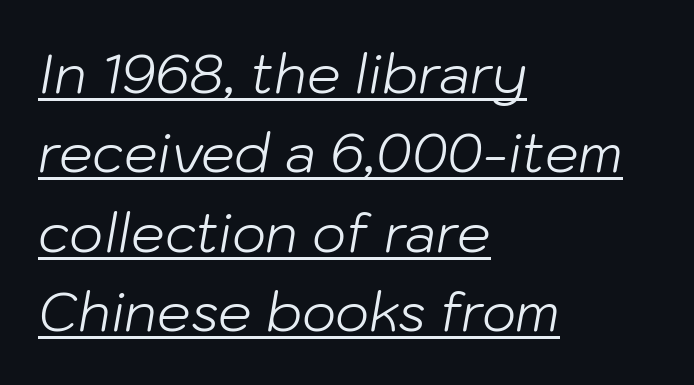
{"italic": "yes", "lean": "right", "slant_degrees": 10, "bold": "no", "weight": "light", "width": "normal", "stroke_contrast": "low", "x_height": "medium", "monospaced": "no", "underline": "yes", "align": "left", "line_spacing": "normal", "line_spacing_ratio": 1.5, "letter_spacing": "normal", "letter_spacing_em": 0.0, "glyph_px": 53}
